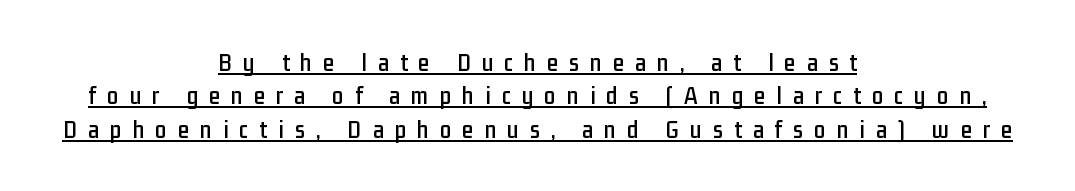
The image shows 25 px text type, upright; set centered, normal line spacing (1.34x), unusually wide letter spacing (+0.45 em), underlined.
